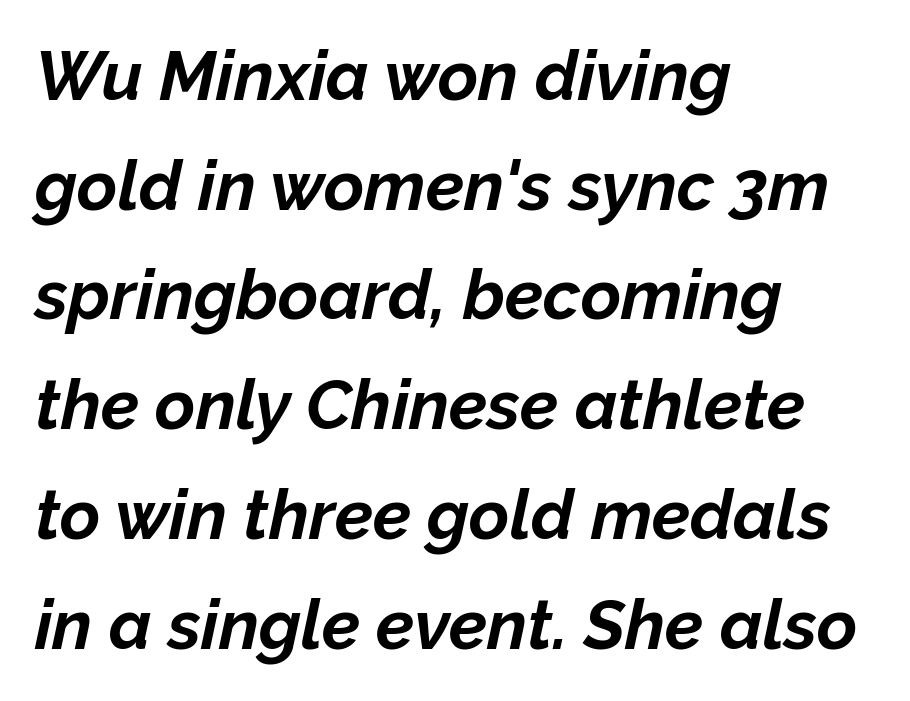
Spacing verdict: proportional, widths tailored to each character. Italic: yes, the glyphs are oblique. Chunky letters — that's bold for sure. Observe the ordinary spacing: letters are neighbours, not strangers. Honestly, there is no underline to notice here at all.
